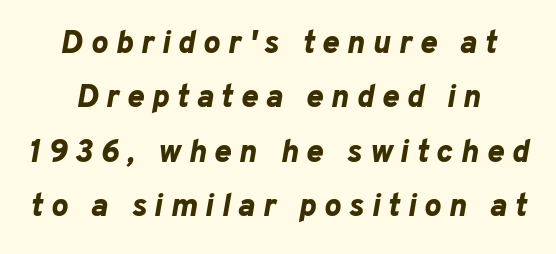
Q: Is the text bold? A: Yes.
Q: Is the text italic (slanted)? A: Yes, it leans right by about 10 degrees.
Q: Is the text underlined? A: No.
Q: Is the spacing between letters normal or unusually wide? A: Unusually wide.
Q: Is the spacing between lines tight, normal or loose? A: Normal.
Q: Width (condensed, normal, or wide)? A: Normal.
Q: Stroke contrast? A: Low.
Q: x-height? A: Medium.
Q: Monospaced? A: No.
